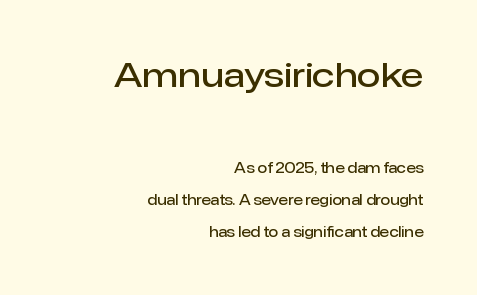
{"serif": "no", "italic": "no", "bold": "semi", "weight": "semibold", "width": "normal", "stroke_contrast": "low", "x_height": "medium", "monospaced": "no", "underline": "no", "align": "right", "line_spacing": "loose", "line_spacing_ratio": 2.28, "letter_spacing": "normal", "letter_spacing_em": 0.0, "larger_block": "first", "size_ratio": 2.43, "glyph_px": 34}
